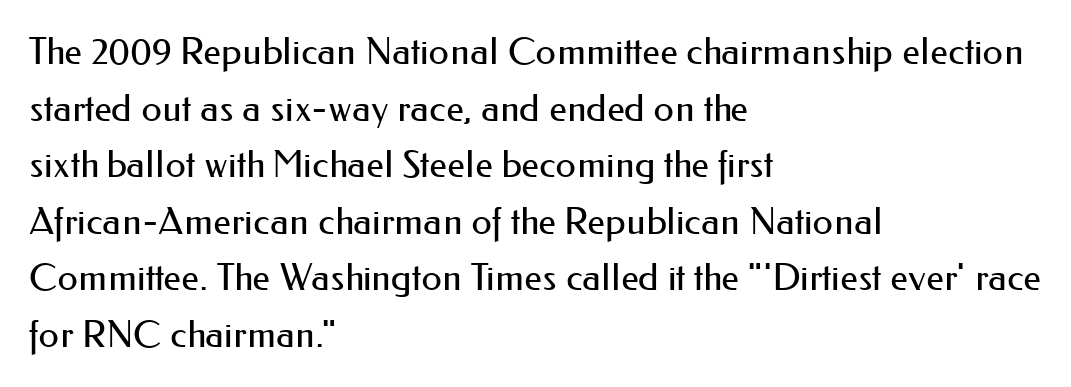
{"serif": "no", "italic": "no", "bold": "no", "weight": "regular", "width": "normal", "stroke_contrast": "medium", "x_height": "small", "monospaced": "no", "underline": "no", "align": "left", "line_spacing": "normal", "line_spacing_ratio": 1.53, "letter_spacing": "normal", "letter_spacing_em": 0.0, "glyph_px": 37}
